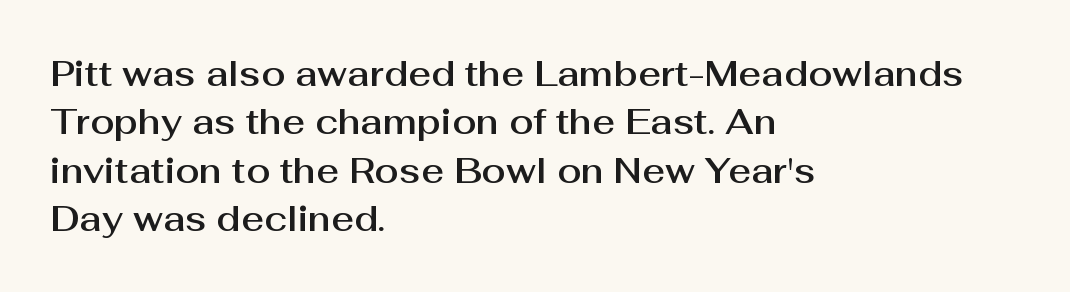
{"serif": "no", "italic": "no", "width": "normal", "stroke_contrast": "medium", "x_height": "medium", "monospaced": "no", "underline": "no", "align": "left", "line_spacing": "normal", "line_spacing_ratio": 1.38, "letter_spacing": "normal", "letter_spacing_em": 0.0, "glyph_px": 35}
